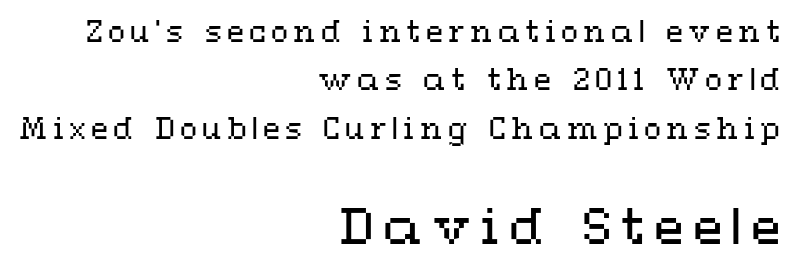
The glyphs are unaccompanied by any horizontal stroke below them. Small over large — that's the arrangement of the two blocks here. Weight: regular or lighter. The rendering uses natural spacing where letterforms have individual widths.
